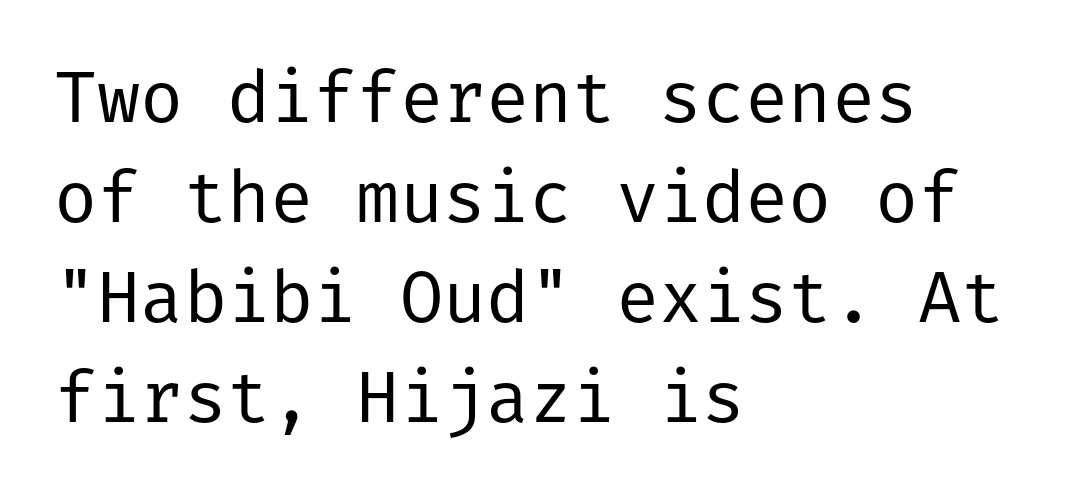
The image shows 72 px regular-weight sans-serif type, upright; set left-aligned, normal line spacing (1.39x), normal letter spacing, not underlined; low stroke contrast and a medium x-height.
